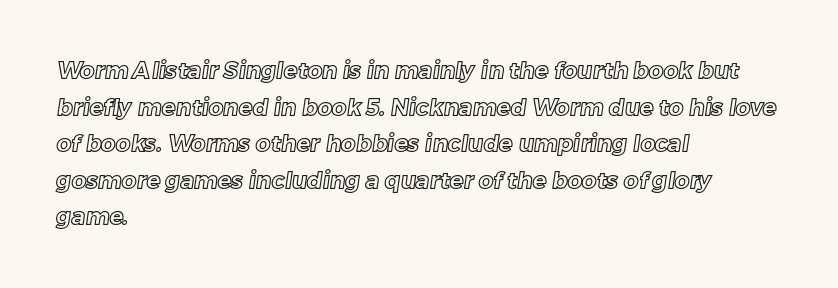
The image shows 23 px text type; set left-aligned, normal line spacing (1.59x), normal letter spacing, not underlined.
